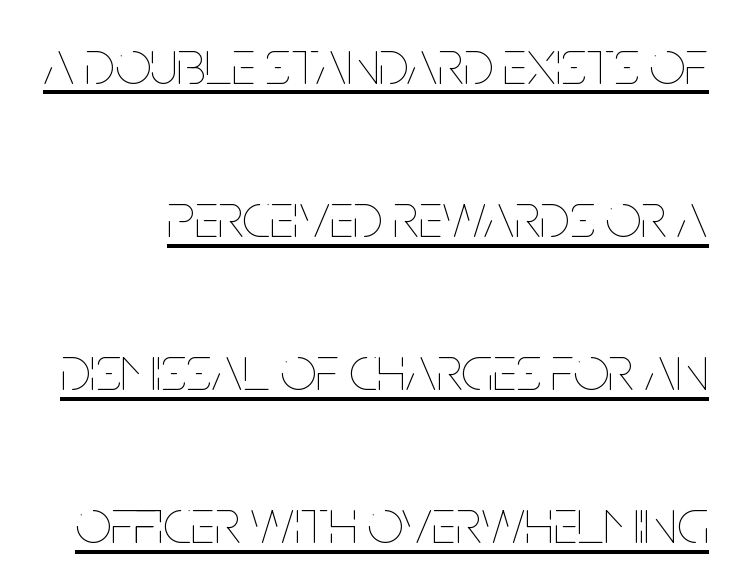
{"italic": "no", "bold": "no", "weight": "thin", "width": "condensed", "stroke_contrast": "low", "x_height": "large", "monospaced": "no", "underline": "yes", "line_spacing": "loose", "line_spacing_ratio": 2.43, "letter_spacing": "normal", "letter_spacing_em": 0.0, "glyph_px": 63}
